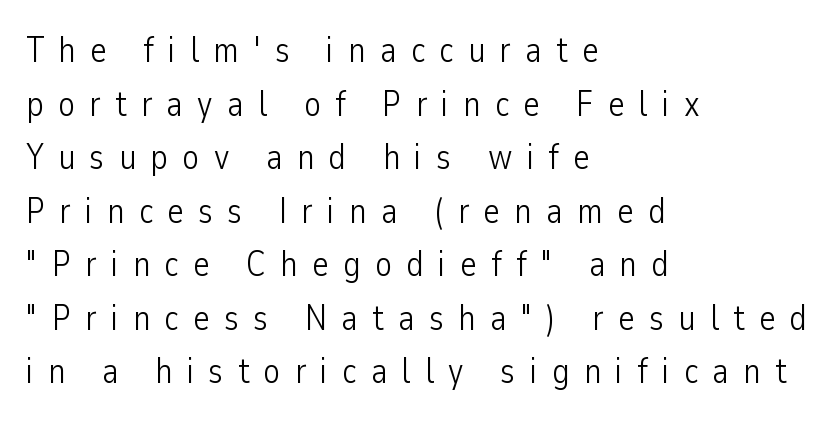
{"serif": "no", "italic": "no", "bold": "no", "weight": "light", "width": "condensed", "stroke_contrast": "low", "x_height": "medium", "monospaced": "no", "underline": "no", "align": "left", "line_spacing": "normal", "line_spacing_ratio": 1.53, "letter_spacing": "wide", "letter_spacing_em": 0.41, "glyph_px": 35}
